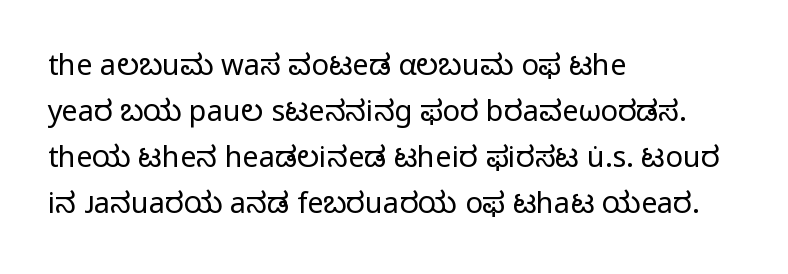
Q: Is the text bold? A: No.
Q: Is the text italic (slanted)? A: No, it is upright.
Q: Is the typeface a serif or a sans-serif typeface? A: Sans-serif.
Q: Is the text underlined? A: No.
Q: How is the paragraph aligned? A: Left-aligned.
Q: Is the spacing between letters normal or unusually wide? A: Normal.
Q: Is the spacing between lines tight, normal or loose? A: Normal.
Q: Width (condensed, normal, or wide)? A: Normal.
Q: Stroke contrast? A: Low.
Q: x-height? A: Medium.
Q: Monospaced? A: No.
